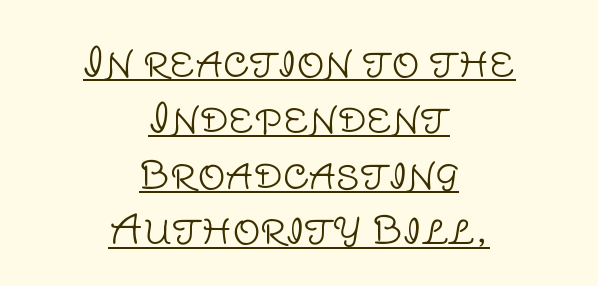
Q: Is the text bold? A: No.
Q: Is the text italic (slanted)? A: Yes.
Q: Is the typeface a serif or a sans-serif typeface? A: Sans-serif.
Q: Is the text underlined? A: Yes.
Q: How is the paragraph aligned? A: Centered.
Q: Is the spacing between letters normal or unusually wide? A: Normal.
Q: Is the spacing between lines tight, normal or loose? A: Normal.
Q: Width (condensed, normal, or wide)? A: Normal.
Q: Stroke contrast? A: Low.
Q: x-height? A: Large.
Q: Monospaced? A: No.
